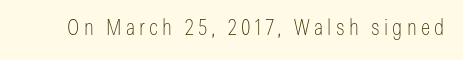
{"italic": "no", "bold": "no", "underline": "no", "glyph_px": 22}
